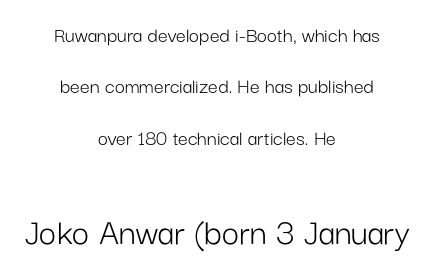
Examine the stroke ends and you'll find no serifs. Top chunk: small. Bottom chunk: large. Is the stroke heavy? The answer is a plain regular-or-lighter. Line starts and ends both wander, symmetrically. Default kerning and tracking; the words read as compact shapes. The letters advance in unequal steps, a hallmark of proportional type.
